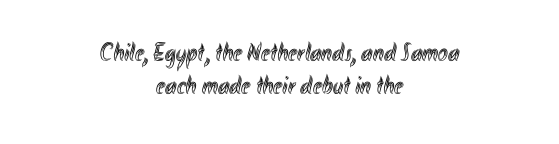
{"underline": "no", "align": "center", "line_spacing": "normal", "line_spacing_ratio": 1.28, "letter_spacing": "normal", "letter_spacing_em": 0.0, "glyph_px": 26}
